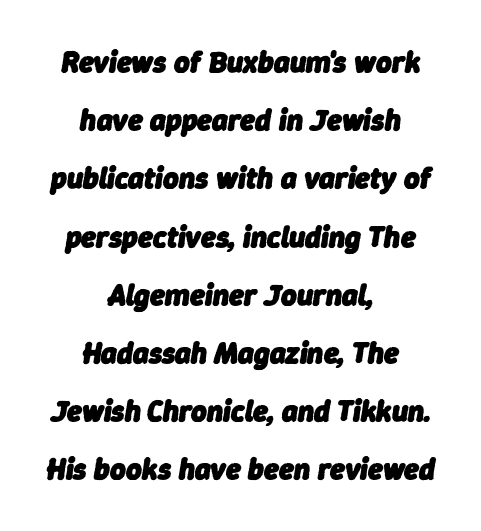
{"italic": "yes", "lean": "right", "slant_degrees": 9, "bold": "yes", "weight": "heavy", "width": "normal", "stroke_contrast": "low", "x_height": "medium", "monospaced": "no", "underline": "no", "align": "center", "line_spacing": "loose", "line_spacing_ratio": 1.94, "letter_spacing": "normal", "letter_spacing_em": 0.0, "glyph_px": 30}
